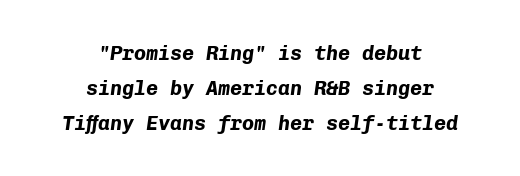
The image shows 20 px bold type, italic (leaning right); set centered, line spacing 1.75x, normal letter spacing, not underlined.
